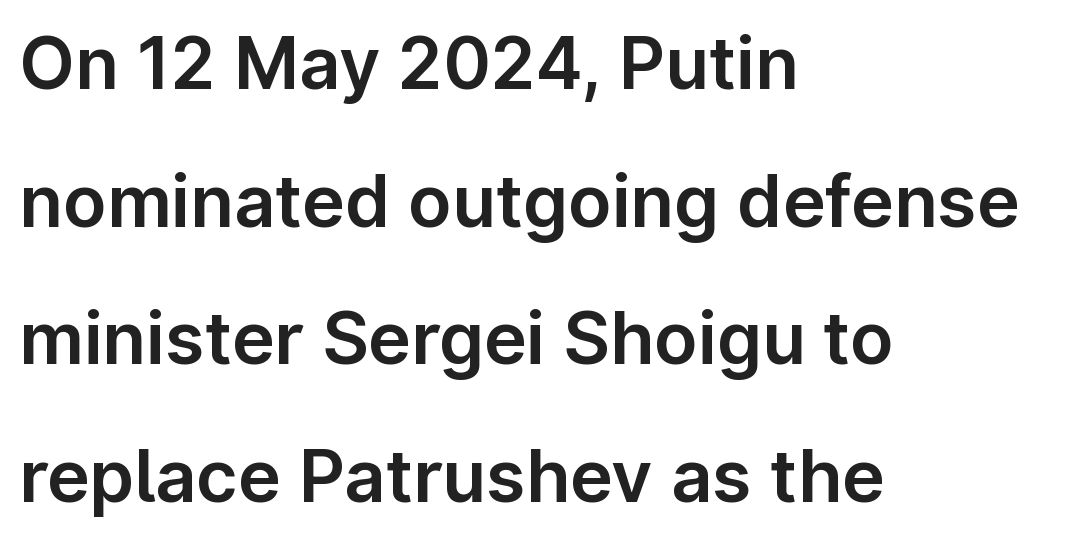
{"serif": "no", "italic": "no", "width": "normal", "stroke_contrast": "low", "x_height": "medium", "monospaced": "no", "underline": "no", "align": "left", "line_spacing": "loose", "line_spacing_ratio": 1.91, "letter_spacing": "normal", "letter_spacing_em": 0.0, "glyph_px": 72}
